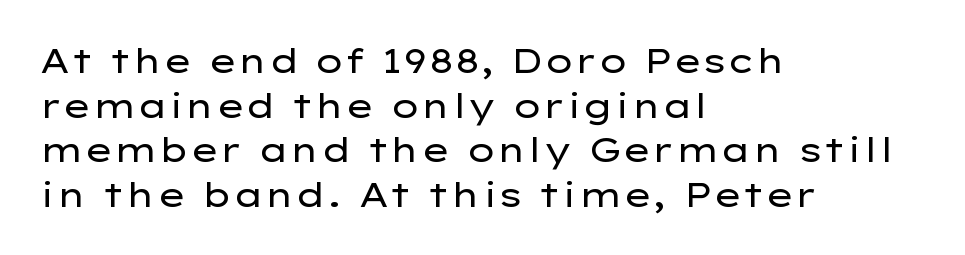
The image shows 34 px regular-weight, wide sans-serif type, upright; set left-aligned, normal line spacing (1.31x), normal letter spacing, not underlined; low stroke contrast and a medium x-height.
